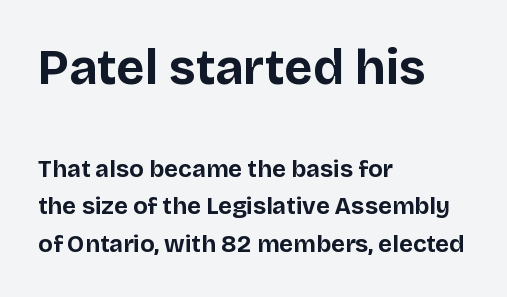
{"serif": "no", "italic": "no", "bold": "yes", "weight": "bold", "width": "normal", "stroke_contrast": "low", "x_height": "large", "monospaced": "no", "underline": "no", "align": "left", "line_spacing": "normal", "line_spacing_ratio": 1.56, "letter_spacing": "normal", "letter_spacing_em": 0.0, "larger_block": "first", "size_ratio": 2.04, "glyph_px": 49}
